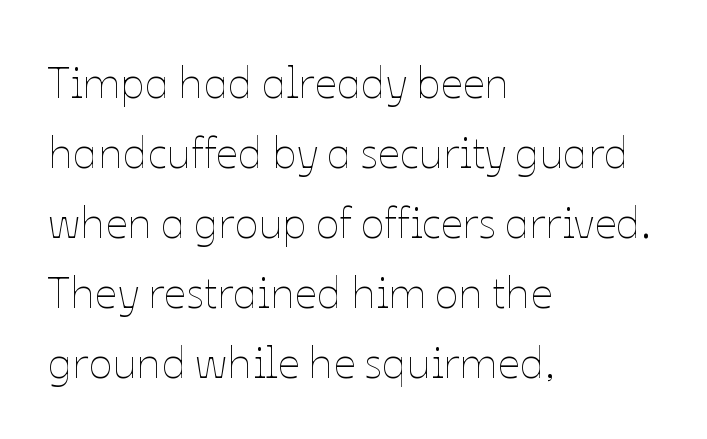
The image shows 44 px thin type, upright; set left-aligned, normal line spacing (1.59x), normal letter spacing, not underlined; low stroke contrast and a medium x-height.
